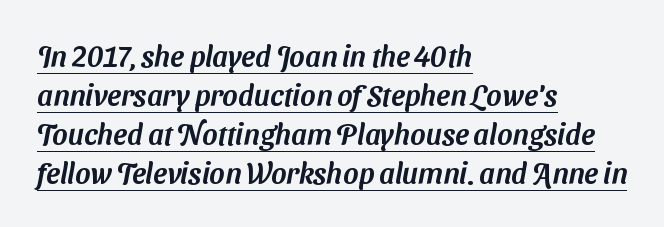
Whoever set this chose a conventional vertical rhythm. The passage is arranged the way most books set body copy — flush left. Font category for this specimen: sans-serif. The face used here is proportionally spaced, like ordinary book or web type. Tracking here is standard; glyphs follow each other at the usual distance. Check the space under the baseline: a stroke is drawn there.
